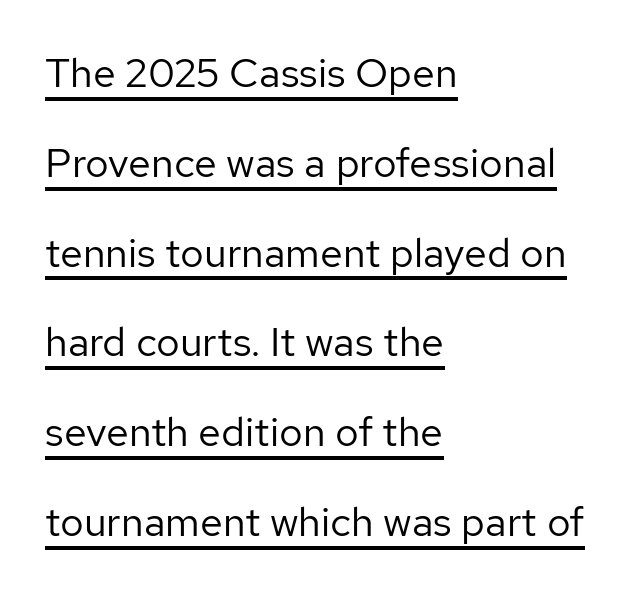
Compared with typical paragraphs, the rows here are farther apart. This is underlined copy, the kind a proofreader might mark for attention. Tall strokes in this sample are plumb rather than angled. Check where the strokes stop: nothing finishes them off — pure sans.
